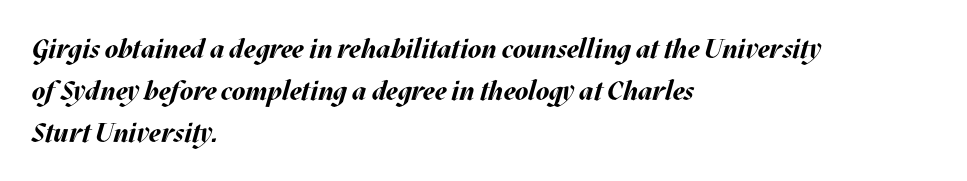
The image shows 27 px bold type, italic (leaning right); set left-aligned, normal line spacing (1.55x), normal letter spacing, not underlined.
